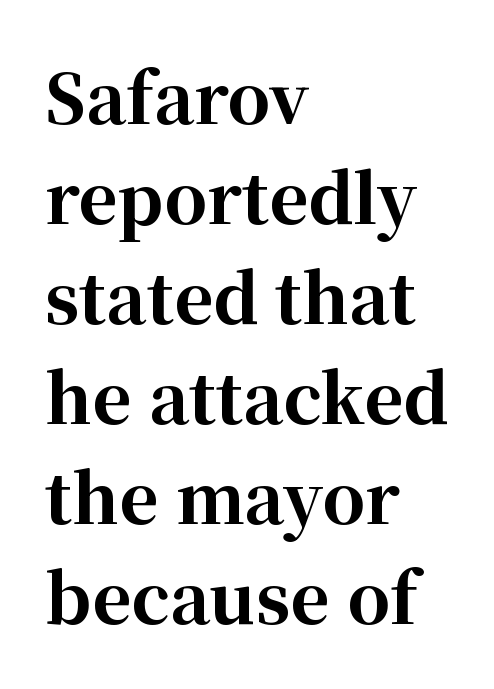
On the weight axis this lands at bold, roughly 700. It's the straight-up-and-down kind of type. The font family rendered here belongs to the serif group. You could not count columns in this text — the font is proportionally spaced.
